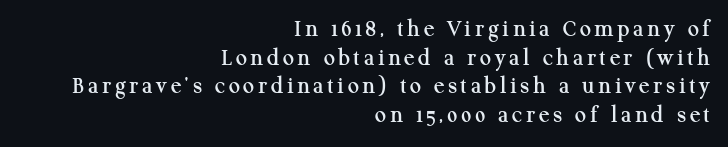
Q: Is the text italic (slanted)? A: No, it is upright.
Q: Is the text underlined? A: No.
Q: How is the paragraph aligned? A: Right-aligned.
Q: Is the spacing between lines tight, normal or loose? A: Tight.
